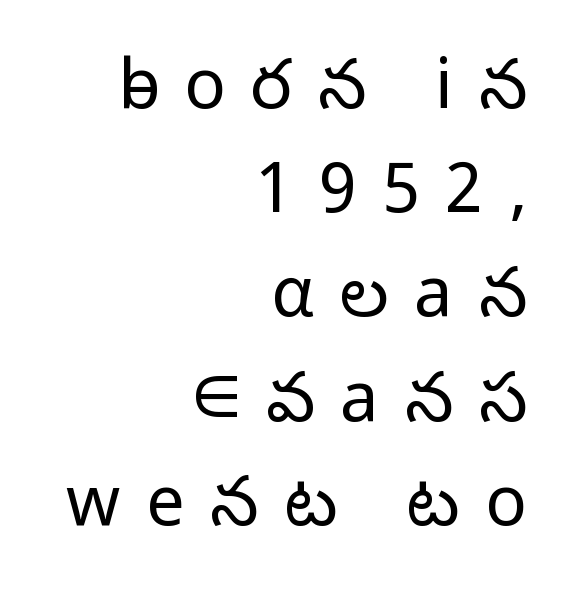
{"serif": "no", "italic": "no", "bold": "no", "weight": "light", "width": "normal", "stroke_contrast": "low", "x_height": "medium", "monospaced": "no", "underline": "no", "align": "right", "line_spacing": "normal", "line_spacing_ratio": 1.51, "letter_spacing": "wide", "letter_spacing_em": 0.37, "glyph_px": 69}
